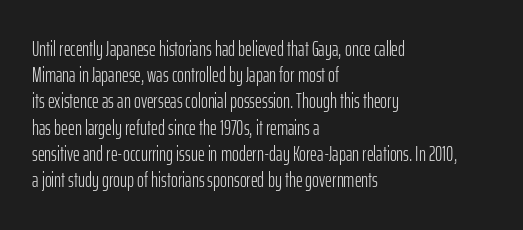
{"italic": "no", "bold": "no", "underline": "no", "align": "left", "line_spacing": "normal", "line_spacing_ratio": 1.25, "letter_spacing": "normal", "letter_spacing_em": 0.0, "glyph_px": 21}
